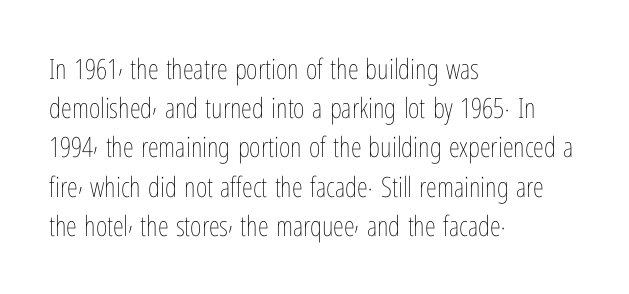
The image shows 28 px thin, condensed type, upright; set left-aligned, normal line spacing (1.4x), normal letter spacing, not underlined; low stroke contrast and a medium x-height.
